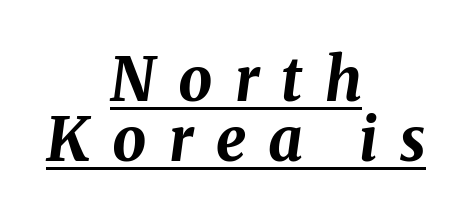
The image shows 60 px bold type, italic (leaning right); set centered, tight line spacing (1.0x), unusually wide letter spacing (+0.37 em), underlined; medium stroke contrast and a medium x-height.
